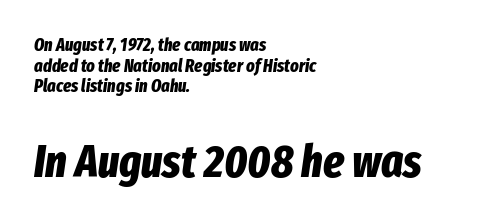
Which chunk is bigger? The second one — the bottom block dwarfs the top. Strong, thick strokes mark this as bold type. The gap between lines stays unmarked. The lines are quadded left.
